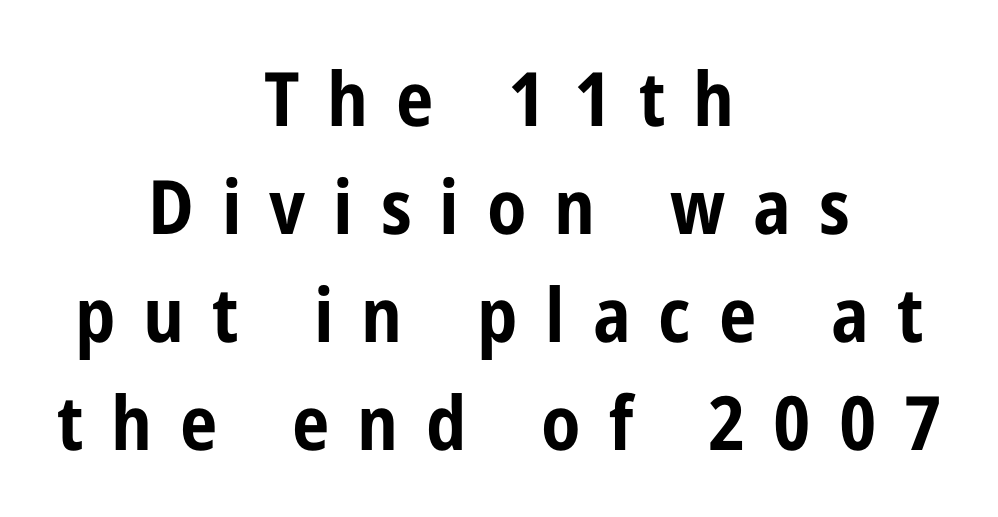
{"serif": "no", "italic": "no", "bold": "yes", "weight": "bold", "width": "condensed", "stroke_contrast": "low", "x_height": "medium", "monospaced": "no", "underline": "no", "align": "center", "line_spacing": "normal", "line_spacing_ratio": 1.44, "letter_spacing": "wide", "letter_spacing_em": 0.37, "glyph_px": 75}
